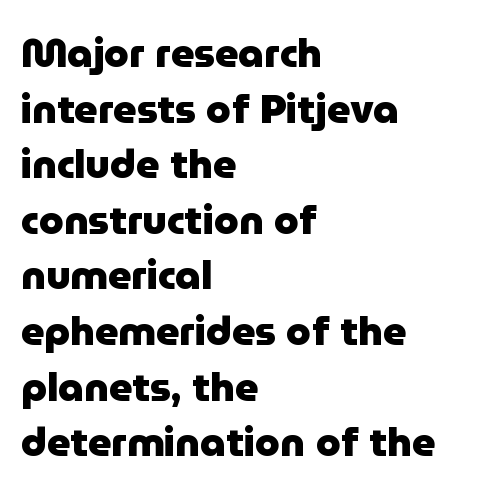
The image shows 40 px heavy sans-serif type, upright; set left-aligned, normal line spacing (1.39x), normal letter spacing, not underlined; low stroke contrast and a medium x-height.
